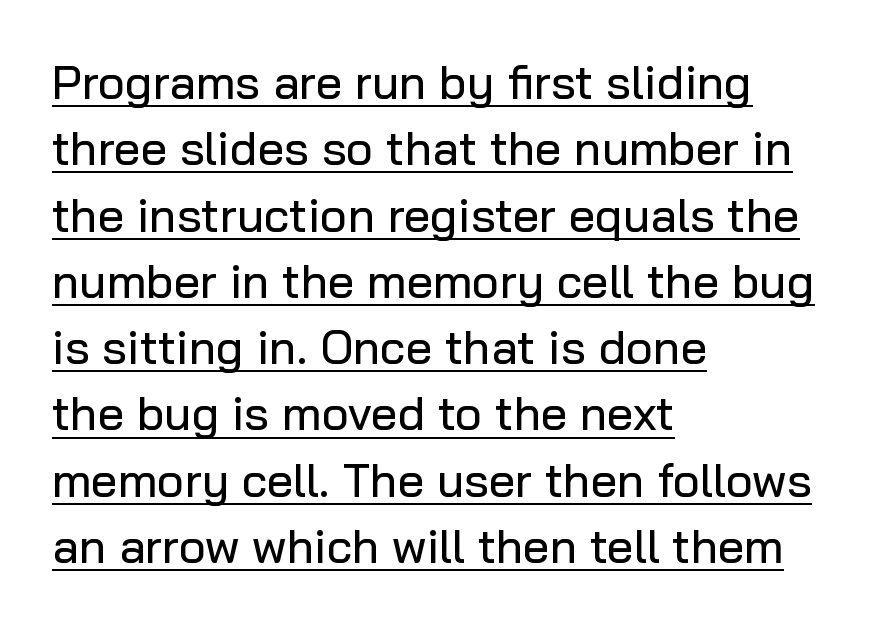
The image shows 47 px sans-serif type, upright; set left-aligned, normal line spacing (1.41x), normal letter spacing, underlined; low stroke contrast and a medium x-height.
